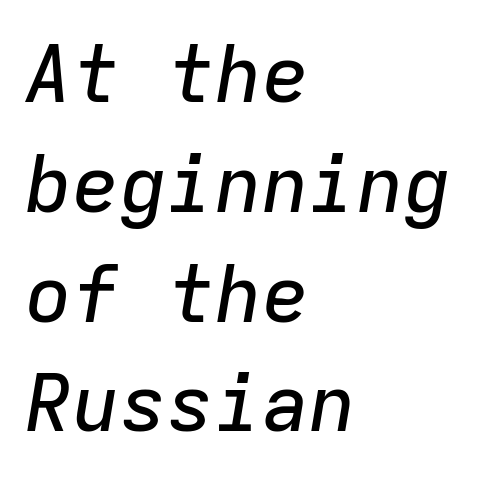
The image shows 79 px text type, italic (leaning right), monospaced; set left-aligned, normal line spacing (1.39x), normal letter spacing, not underlined; low stroke contrast and a medium x-height.
